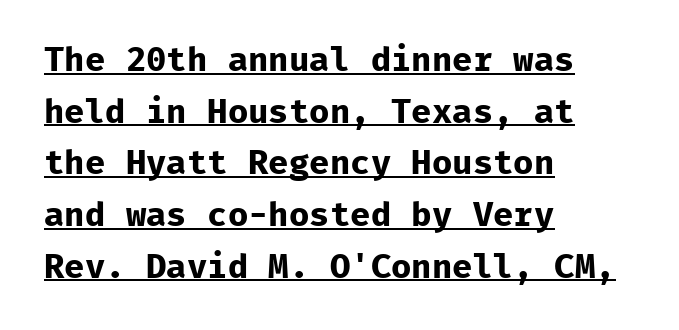
Q: Is the text bold? A: Yes.
Q: Is the text italic (slanted)? A: No, it is upright.
Q: Is the typeface a serif or a sans-serif typeface? A: Sans-serif.
Q: Is the text underlined? A: Yes.
Q: How is the paragraph aligned? A: Left-aligned.
Q: Is the spacing between letters normal or unusually wide? A: Normal.
Q: Is the spacing between lines tight, normal or loose? A: Normal.
Q: Width (condensed, normal, or wide)? A: Normal.
Q: Stroke contrast? A: Low.
Q: x-height? A: Medium.
Q: Monospaced? A: Yes.
